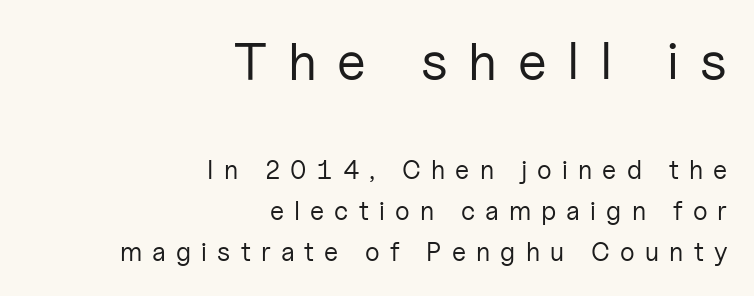
The area under the type is left untouched. Posture: vertical. Character widths vary here, with narrow letters taking less room than wide ones. In terms of leading, this rendering sits right in the middle.
